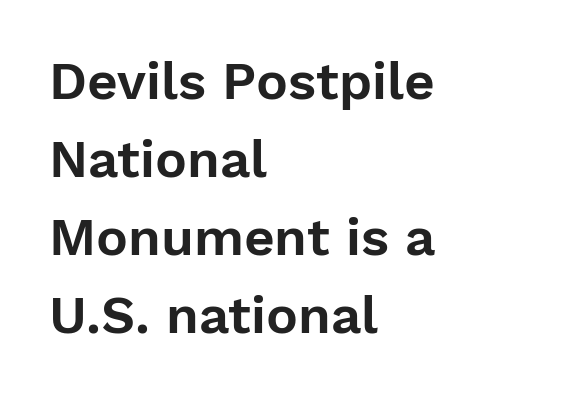
Q: Is the text italic (slanted)? A: No, it is upright.
Q: Is the typeface a serif or a sans-serif typeface? A: Sans-serif.
Q: Is the text underlined? A: No.
Q: How is the paragraph aligned? A: Left-aligned.
Q: Is the spacing between letters normal or unusually wide? A: Normal.
Q: Is the spacing between lines tight, normal or loose? A: Normal.
Q: Width (condensed, normal, or wide)? A: Normal.
Q: Stroke contrast? A: Low.
Q: x-height? A: Medium.
Q: Monospaced? A: No.
